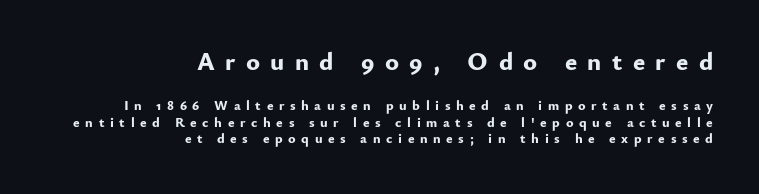
This layout puts the oversized block above and the modest block below. Typeset ragged left — the right edge is the straight one. Compared with an ordinary text face, these strokes are far heavier — a full bold. Ordinary non-slanted type is in use.
